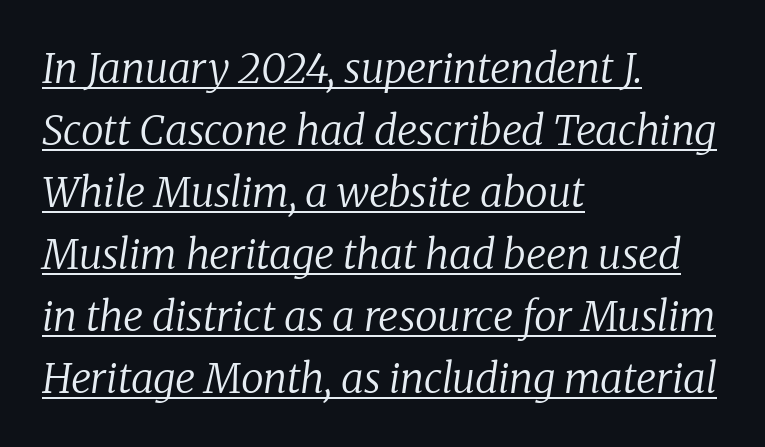
Q: Is the text bold? A: No.
Q: Is the text italic (slanted)? A: Yes, it leans right by about 8 degrees.
Q: Is the typeface a serif or a sans-serif typeface? A: Serif.
Q: Is the text underlined? A: Yes.
Q: How is the paragraph aligned? A: Left-aligned.
Q: Is the spacing between letters normal or unusually wide? A: Normal.
Q: Is the spacing between lines tight, normal or loose? A: Normal.
Q: Width (condensed, normal, or wide)? A: Normal.
Q: Stroke contrast? A: Low.
Q: x-height? A: Medium.
Q: Monospaced? A: No.
